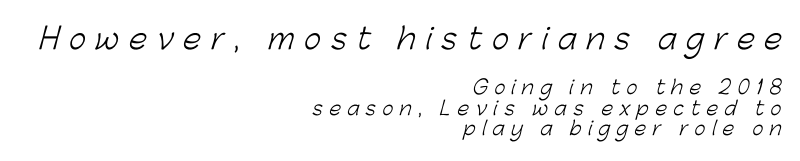
{"serif": "no", "bold": "no", "weight": "light", "width": "normal", "stroke_contrast": "low", "x_height": "medium", "monospaced": "no", "underline": "no", "align": "right", "line_spacing": "tight", "line_spacing_ratio": 1.09, "letter_spacing": "wide", "letter_spacing_em": 0.34, "larger_block": "first", "size_ratio": 1.53, "glyph_px": 29}
